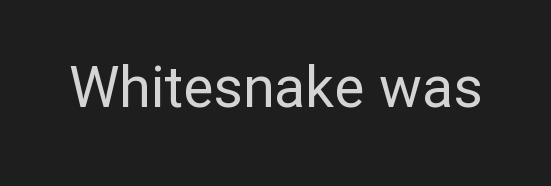
The words here are not underlined. Observe the ordinary spacing: letters are neighbours, not strangers. To sum up the face: it is a sans, with no serifs. This is the regular roman posture of the typeface. Think of a printed novel: that variable character pitch is what you see here.
